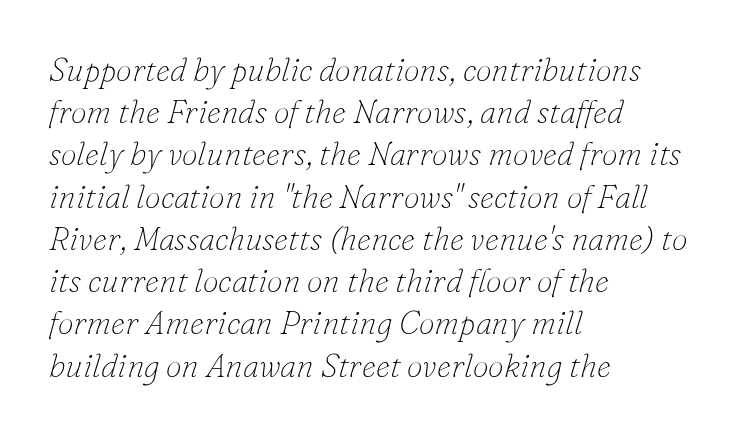
Varying glyph widths throughout — classic text-font behaviour. Words float on clear page, feet unadorned. Letterform terminals end in serifs throughout the passage. In CSS terms this would be text-align: left. Caption: face not bold, strokes unweighted.
